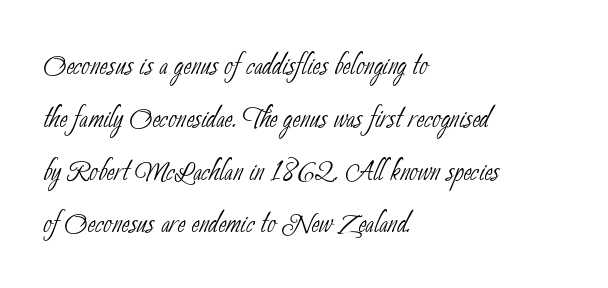
The image shows 38 px thin, condensed sans-serif type; set left-aligned, normal line spacing (1.39x), normal letter spacing, not underlined; low stroke contrast and a small x-height.
